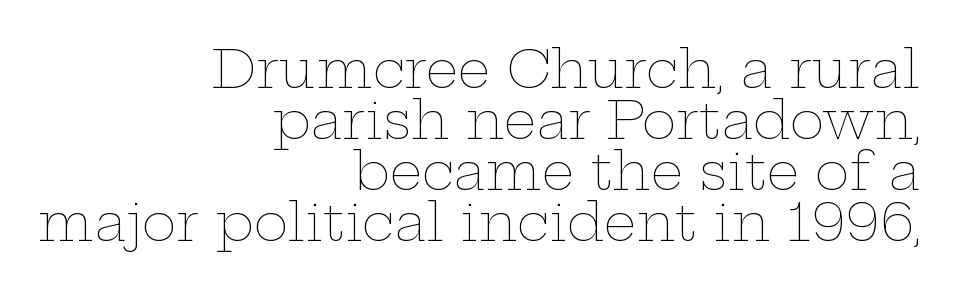
The image shows 52 px thin, wide type, upright; set right-aligned, tight line spacing (0.98x), normal letter spacing, not underlined; low stroke contrast and a medium x-height.
